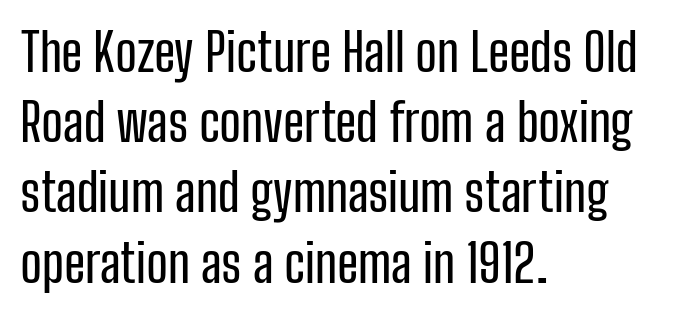
Nothing sits at the stroke ends, so this counts as sans-serif. This is the regular roman posture of the typeface. Reading down the column, the eye jumps a familiar distance to each next line. These lines stack with their left ends in a neat column.
